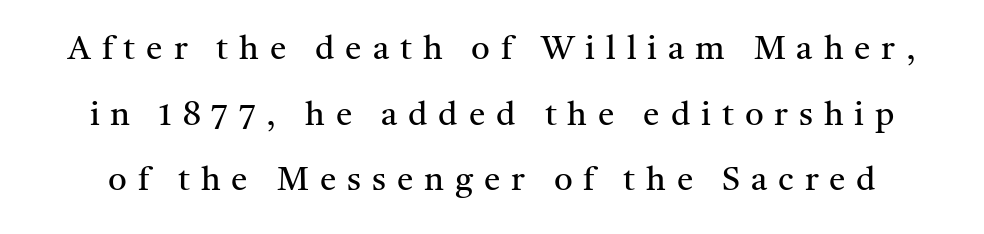
{"serif": "yes", "italic": "no", "bold": "no", "weight": "regular", "width": "normal", "stroke_contrast": "medium", "x_height": "medium", "monospaced": "no", "underline": "no", "line_spacing": "loose", "line_spacing_ratio": 1.99, "letter_spacing": "wide", "letter_spacing_em": 0.33, "glyph_px": 33}
